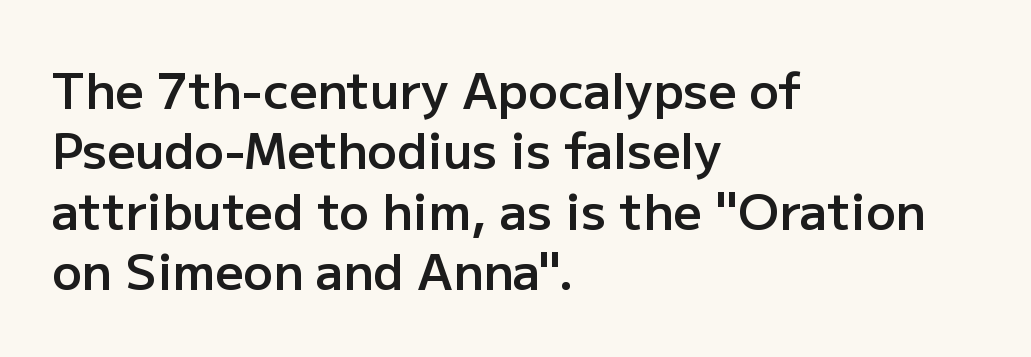
Type style note: lacks serifs. Character widths vary here, with narrow letters taking less room than wide ones. Just letters on the line, the space beneath them empty. The face used here is rendered with its standard letterfit.
